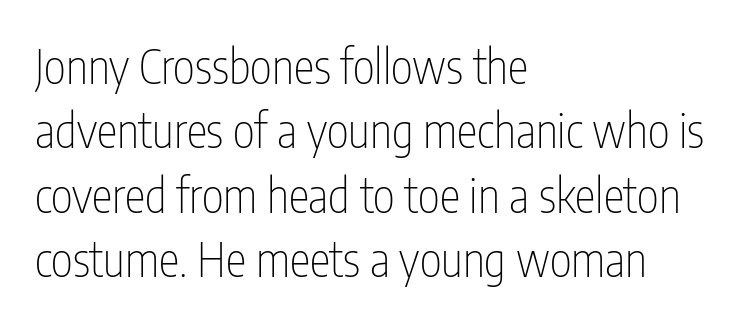
{"serif": "no", "italic": "no", "bold": "no", "weight": "thin", "width": "condensed", "stroke_contrast": "low", "x_height": "medium", "monospaced": "no", "underline": "no", "align": "left", "line_spacing": "normal", "line_spacing_ratio": 1.37, "letter_spacing": "normal", "letter_spacing_em": 0.0, "glyph_px": 47}
